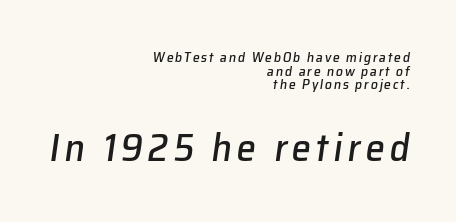
The image shows 39 px text type, italic (leaning right); set right-aligned, tight line spacing (0.97x), not underlined; the second (bottom) block is 2.79x larger; low stroke contrast and a medium x-height.
